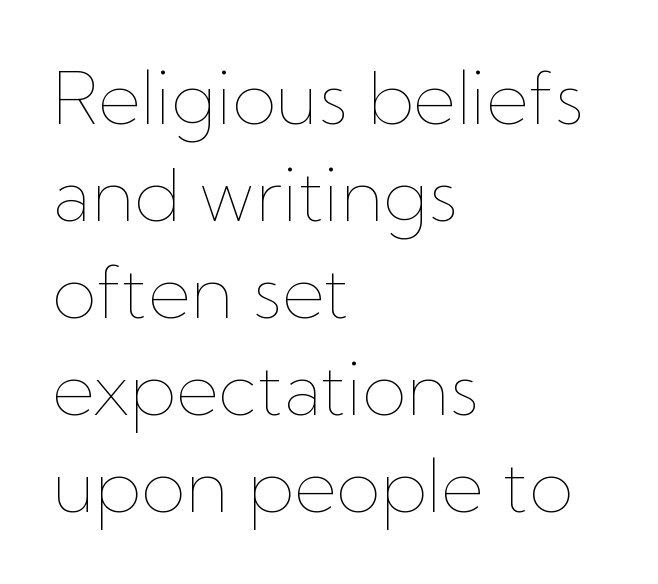
The image shows 73 px thin type, upright; set left-aligned, normal line spacing (1.33x), normal letter spacing, not underlined; low stroke contrast and a medium x-height.
